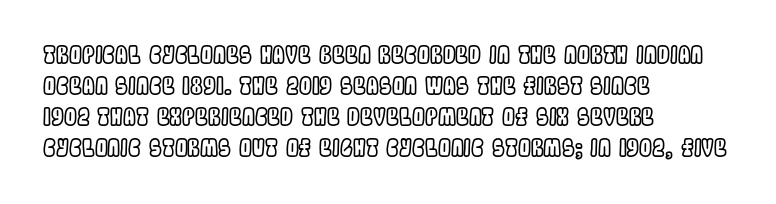
The image shows 23 px text type, upright; set left-aligned, normal line spacing (1.35x), normal letter spacing, not underlined.
